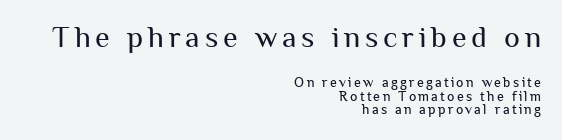
Beneath every word, the page is bare. Stroke terminals: plain, sans-serif. In this sample the first text group is rendered at the bigger scale. Varying glyph widths throughout — classic text-font behaviour. Right-aligned paragraph, ragged on the left.
